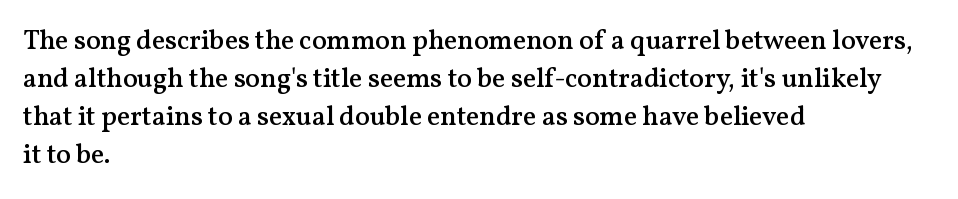
The image shows 27 px text type, upright; set left-aligned, normal line spacing (1.41x), normal letter spacing, not underlined.
